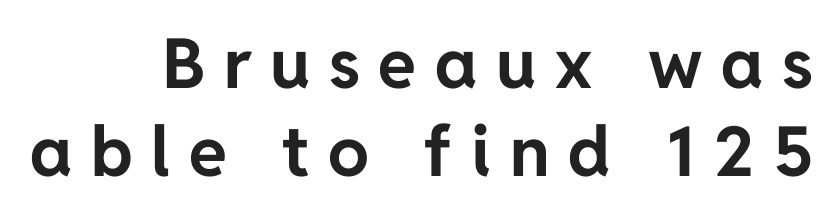
Typographically, this falls in the sans-serif category. Compared with a flush-left layout, this one pins lines to the opposite, right side. Posture: vertical. Descenders hang freely into open space. There is plenty of visible air inserted between adjacent glyphs.
